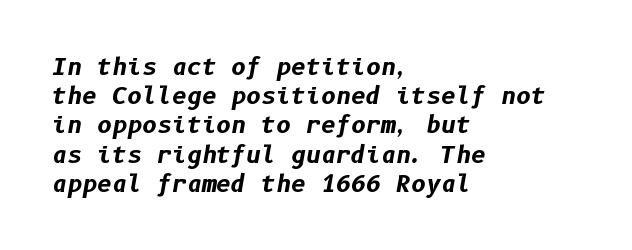
The image shows 23 px bold type, italic (leaning right); set left-aligned, normal line spacing (1.27x), normal letter spacing, not underlined.
